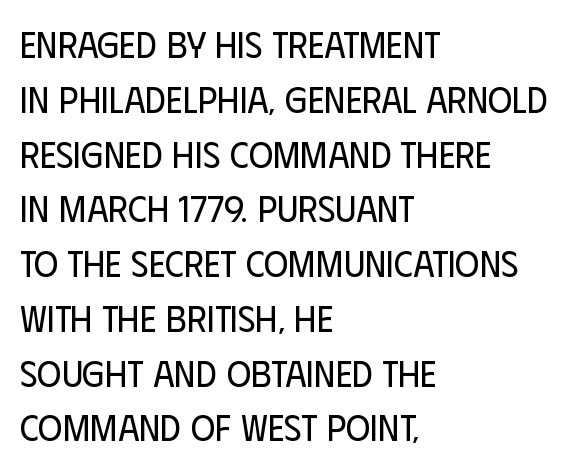
Bare-footed words on every line. The face used here is proportionally spaced, like ordinary book or web type. Honestly, the row spacing looks completely unremarkable. Check where the strokes stop: nothing finishes them off — pure sans. No extra ink here — the face is not bold. Is there any slant? The stems are plumb.
